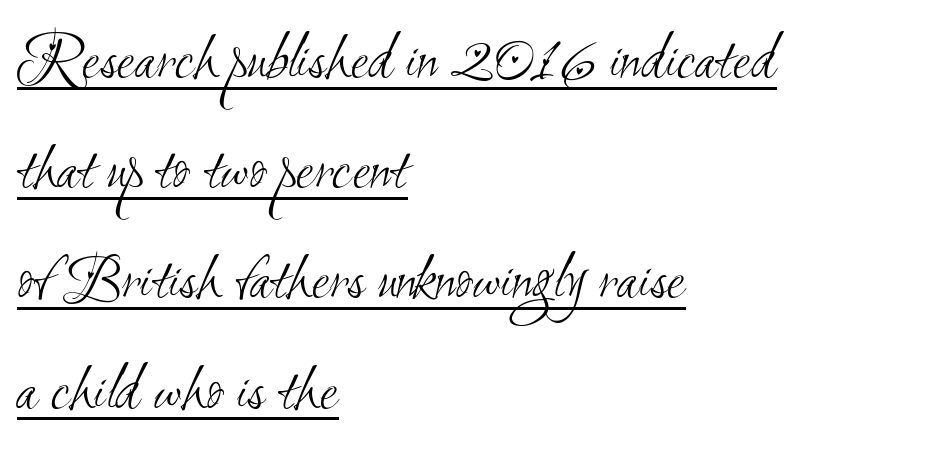
{"serif": "no", "bold": "no", "weight": "light", "width": "condensed", "stroke_contrast": "medium", "x_height": "small", "monospaced": "no", "underline": "yes", "align": "left", "line_spacing": "normal", "line_spacing_ratio": 1.67, "letter_spacing": "normal", "letter_spacing_em": 0.0, "glyph_px": 66}
